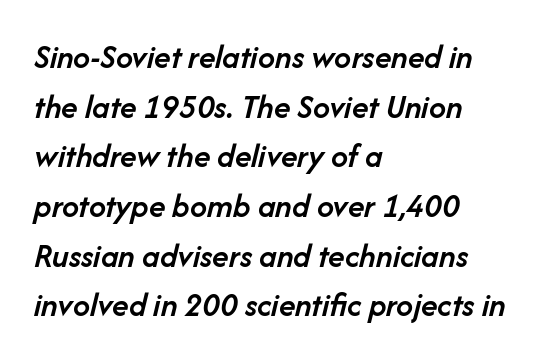
{"italic": "yes", "lean": "right", "slant_degrees": 14, "bold": "semi", "weight": "semibold", "width": "normal", "stroke_contrast": "low", "x_height": "medium", "monospaced": "no", "underline": "no", "align": "left", "line_spacing": "normal", "line_spacing_ratio": 1.46, "letter_spacing": "normal", "letter_spacing_em": 0.0, "glyph_px": 34}
